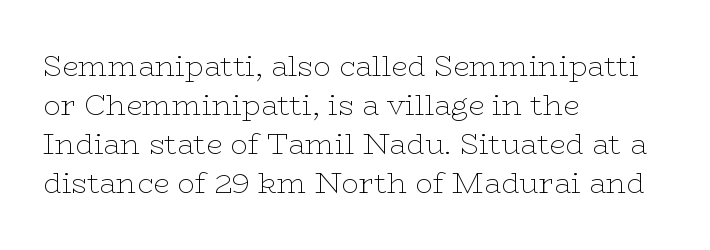
{"serif": "yes", "italic": "no", "bold": "no", "weight": "thin", "width": "wide", "stroke_contrast": "low", "x_height": "medium", "monospaced": "no", "underline": "no", "align": "left", "line_spacing": "normal", "line_spacing_ratio": 1.35, "letter_spacing": "normal", "letter_spacing_em": 0.0, "glyph_px": 29}
